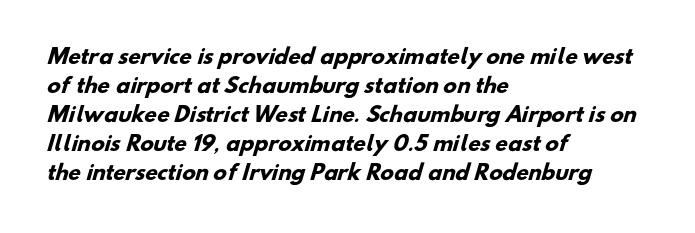
The image shows 20 px bold type; set left-aligned, normal line spacing (1.45x), normal letter spacing, not underlined.
